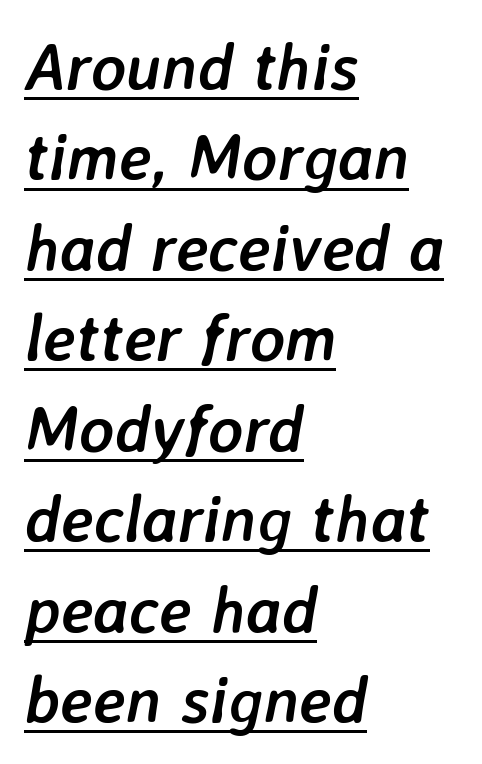
The image shows 66 px semibold type, italic (leaning right); set left-aligned, normal line spacing (1.37x), normal letter spacing, underlined; low stroke contrast and a medium x-height.
